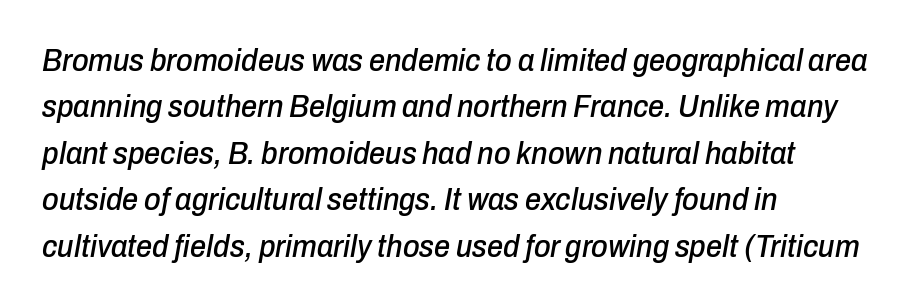
{"italic": "yes", "lean": "right", "slant_degrees": 10, "width": "condensed", "stroke_contrast": "low", "x_height": "medium", "monospaced": "no", "underline": "no", "align": "left", "line_spacing": "normal", "line_spacing_ratio": 1.45, "letter_spacing": "normal", "letter_spacing_em": 0.0, "glyph_px": 32}
